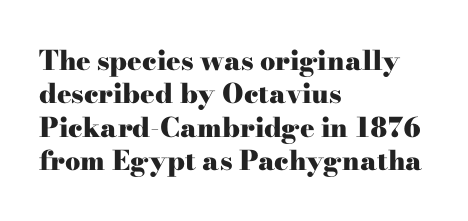
The image shows 27 px bold type, upright; set left-aligned, line spacing 1.24x, normal letter spacing, not underlined.
